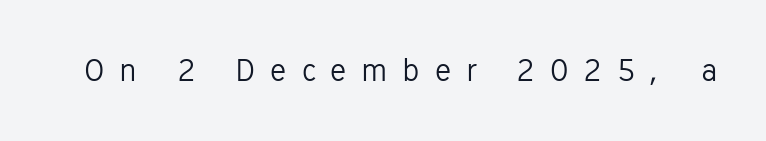
{"serif": "no", "italic": "no", "bold": "no", "weight": "light", "width": "normal", "stroke_contrast": "low", "x_height": "medium", "monospaced": "no", "underline": "no", "letter_spacing": "wide", "letter_spacing_em": 0.45, "glyph_px": 33}
